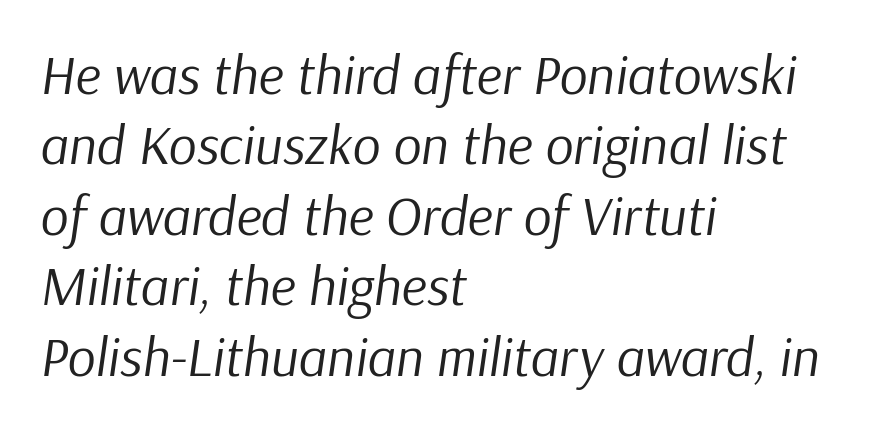
Q: Is the text bold? A: No.
Q: Is the text italic (slanted)? A: Yes, it leans right by about 9 degrees.
Q: Is the text underlined? A: No.
Q: How is the paragraph aligned? A: Left-aligned.
Q: Is the spacing between letters normal or unusually wide? A: Normal.
Q: Is the spacing between lines tight, normal or loose? A: Normal.
Q: Width (condensed, normal, or wide)? A: Normal.
Q: Stroke contrast? A: Low.
Q: x-height? A: Medium.
Q: Monospaced? A: No.
